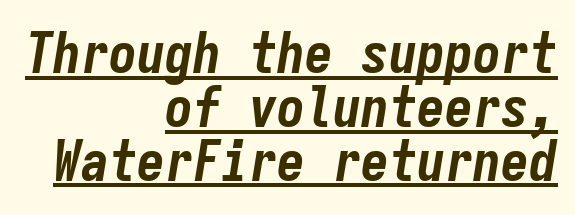
The image shows 56 px bold, condensed type, italic (leaning right), monospaced; set right-aligned, tight line spacing (0.96x), normal letter spacing, underlined; low stroke contrast and a medium x-height.
